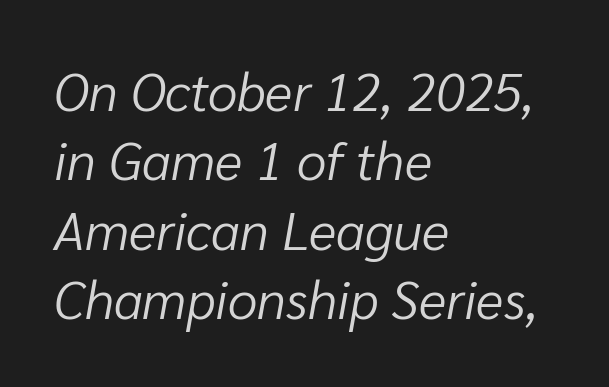
Q: Is the text bold? A: No.
Q: Is the text italic (slanted)? A: Yes, it leans right by about 10 degrees.
Q: Is the text underlined? A: No.
Q: How is the paragraph aligned? A: Left-aligned.
Q: Is the spacing between letters normal or unusually wide? A: Normal.
Q: Is the spacing between lines tight, normal or loose? A: Normal.
Q: Width (condensed, normal, or wide)? A: Normal.
Q: Stroke contrast? A: Low.
Q: x-height? A: Medium.
Q: Monospaced? A: No.
